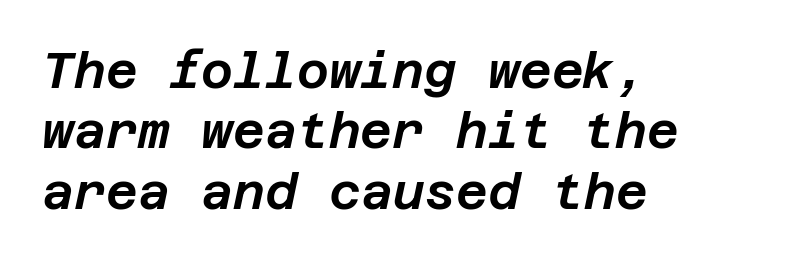
{"italic": "yes", "lean": "right", "slant_degrees": 12, "width": "normal", "stroke_contrast": "low", "x_height": "large", "underline": "no", "align": "left", "line_spacing_ratio": 1.23, "letter_spacing": "normal", "letter_spacing_em": 0.0, "glyph_px": 49}
